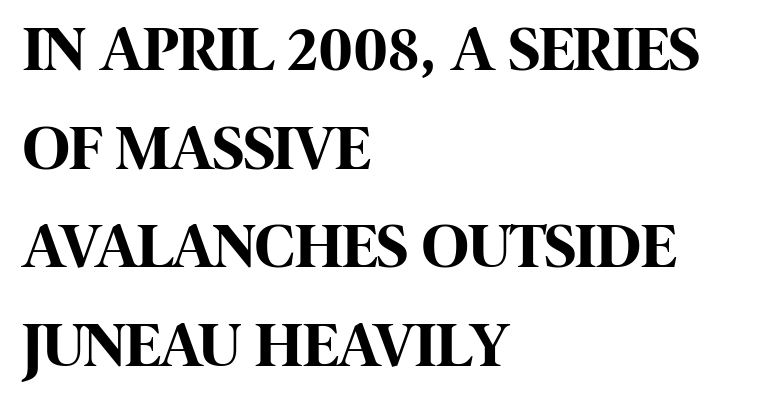
A typesetter would label this face a sans. These lines are rendered in a variable-pitch font. The letterforms sit shoulder to shoulder at normal distance. The paragraph has a hard left edge and a soft right edge. It's the straight-up-and-down kind of type. The passage shown stacks its lines at a standard gap.
